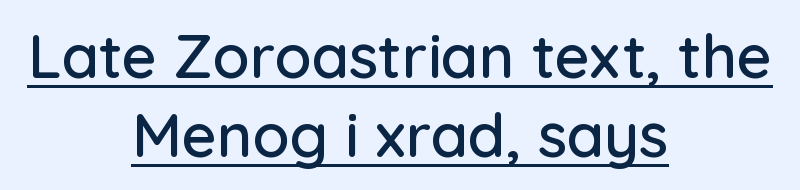
The space between consecutive lines is moderate. The typeface chosen for these lines omits serifs. Horizontally, the lines are justified to the midpoint only. Character widths vary here, with narrow letters taking less room than wide ones. Ascenders rise straight up at ninety degrees. Look at the tracking — it's just the regular setting, nothing added.
